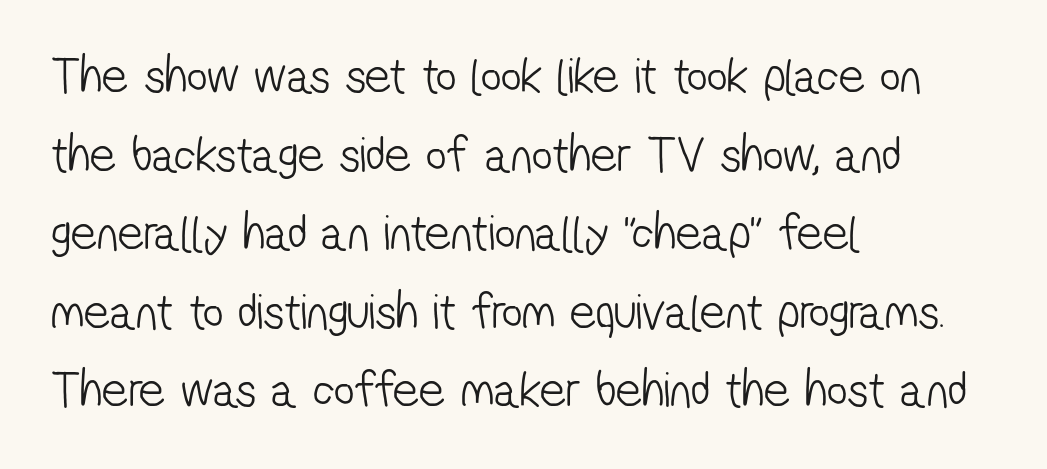
The image shows 51 px light, condensed sans-serif type; set left-aligned, normal line spacing (1.54x), normal letter spacing, not underlined; low stroke contrast and a medium x-height.
